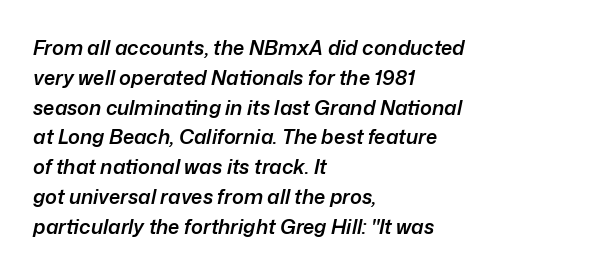
The image shows 20 px text type, italic (leaning right); set left-aligned, normal line spacing (1.49x), normal letter spacing, not underlined.
